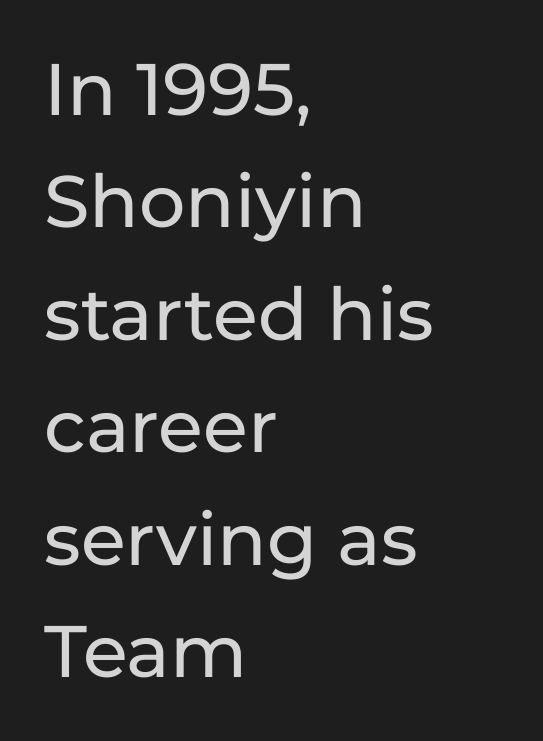
The image shows 73 px sans-serif type, upright; set left-aligned, normal line spacing (1.54x), normal letter spacing, not underlined; low stroke contrast and a medium x-height.
